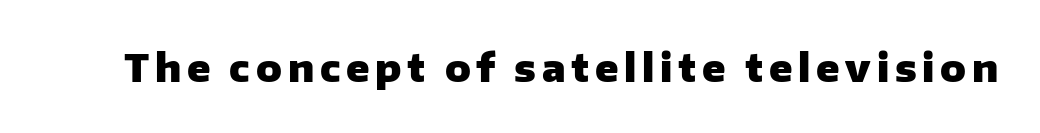
The image shows 38 px heavy sans-serif type, upright; set not underlined; low stroke contrast and a medium x-height.
